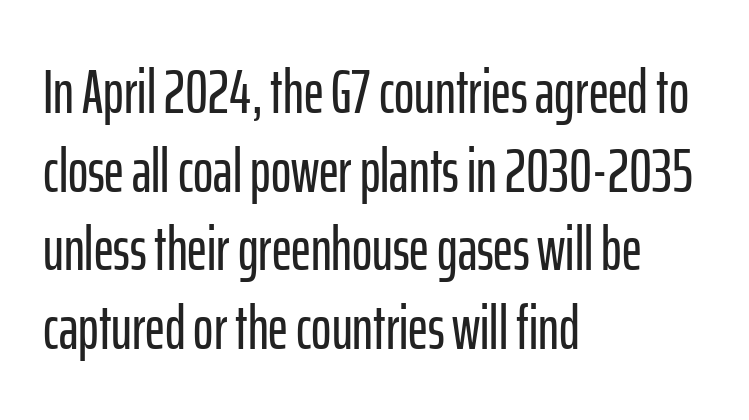
The image shows 61 px condensed sans-serif type, upright; set left-aligned, normal line spacing (1.29x), normal letter spacing, not underlined; low stroke contrast and a medium x-height.
